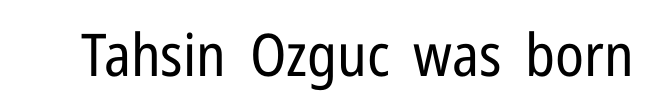
The image shows 59 px regular-weight, condensed sans-serif type, upright; set normal letter spacing, not underlined; low stroke contrast and a medium x-height.
